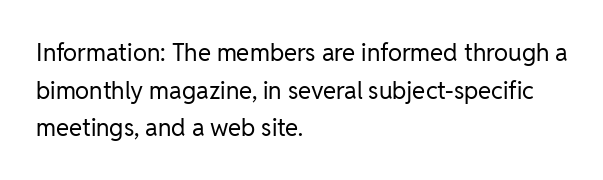
Q: Is the text bold? A: No.
Q: Is the text italic (slanted)? A: No, it is upright.
Q: Is the text underlined? A: No.
Q: How is the paragraph aligned? A: Left-aligned.
Q: Is the spacing between letters normal or unusually wide? A: Normal.
Q: Is the spacing between lines tight, normal or loose? A: Normal.
